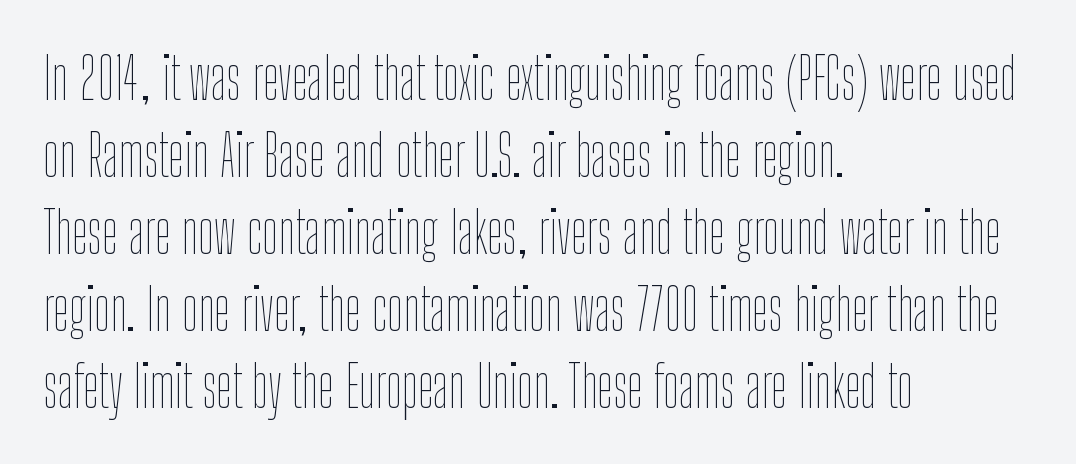
The image shows 57 px thin, condensed type, upright; set left-aligned, normal line spacing (1.35x), normal letter spacing, not underlined; low stroke contrast and a medium x-height.
